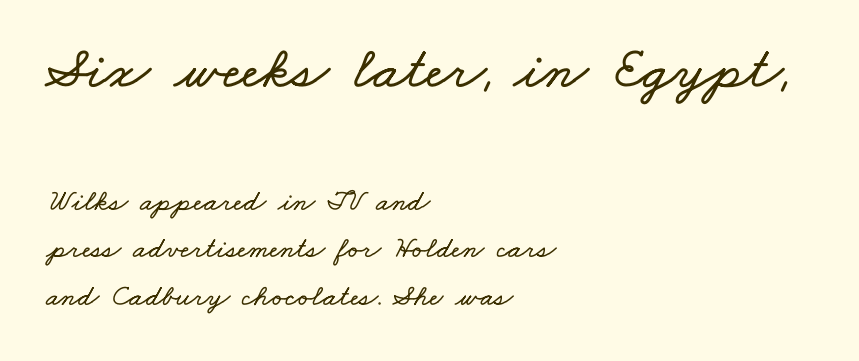
{"width": "wide", "stroke_contrast": "low", "x_height": "small", "monospaced": "no", "underline": "no", "align": "left", "line_spacing": "normal", "line_spacing_ratio": 1.58, "letter_spacing": "normal", "letter_spacing_em": 0.0, "larger_block": "first", "size_ratio": 2.0, "glyph_px": 60}
